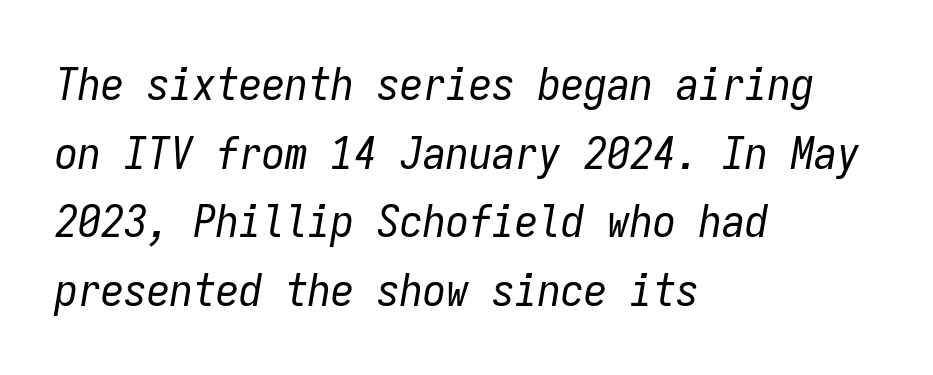
Q: Is the text bold? A: No.
Q: Is the text italic (slanted)? A: Yes, it leans right by about 9 degrees.
Q: Is the text underlined? A: No.
Q: How is the paragraph aligned? A: Left-aligned.
Q: Is the spacing between letters normal or unusually wide? A: Normal.
Q: Is the spacing between lines tight, normal or loose? A: Normal.
Q: Width (condensed, normal, or wide)? A: Condensed.
Q: Stroke contrast? A: Low.
Q: x-height? A: Medium.
Q: Monospaced? A: Yes.
